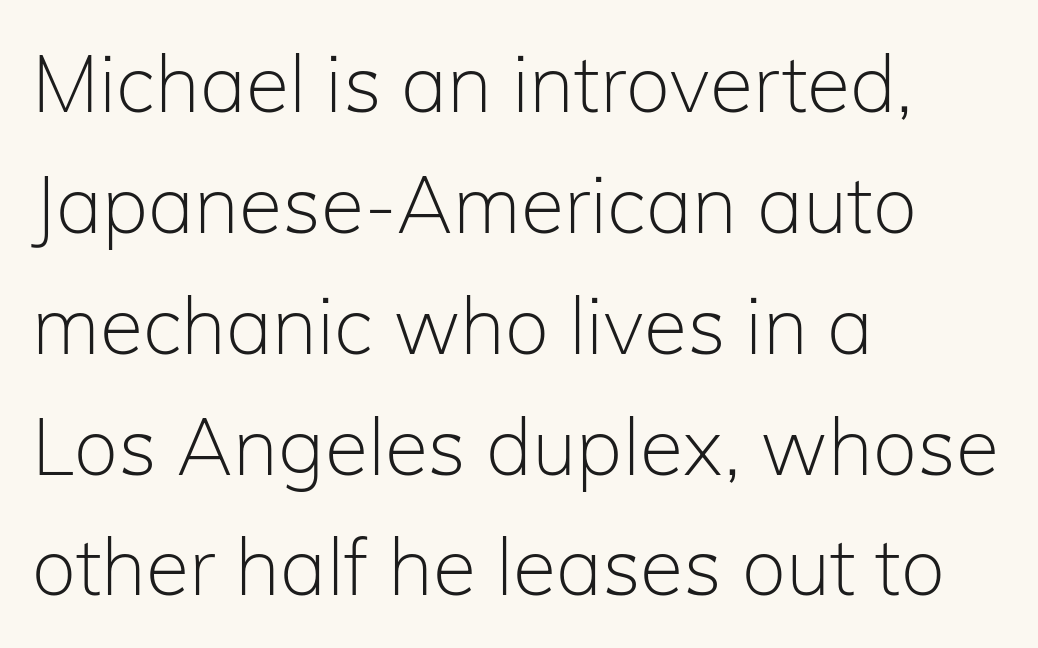
Q: Is the text bold? A: No.
Q: Is the text italic (slanted)? A: No, it is upright.
Q: Is the typeface a serif or a sans-serif typeface? A: Sans-serif.
Q: Is the text underlined? A: No.
Q: How is the paragraph aligned? A: Left-aligned.
Q: Is the spacing between letters normal or unusually wide? A: Normal.
Q: Is the spacing between lines tight, normal or loose? A: Normal.
Q: Width (condensed, normal, or wide)? A: Normal.
Q: Stroke contrast? A: Low.
Q: x-height? A: Medium.
Q: Monospaced? A: No.
